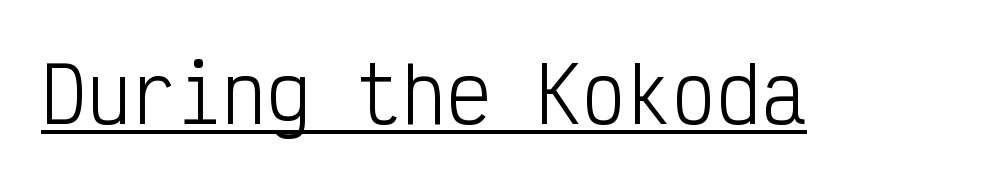
These characters rest on top of a visible drawn line. A typesetter would call this monospace, since all characters share one set width. A quiet, ordinary-to-light weight characterises the typeface. Quick note: not italic, upright. A typesetter would call this zero additional tracking. A typesetter would label this face a sans.
